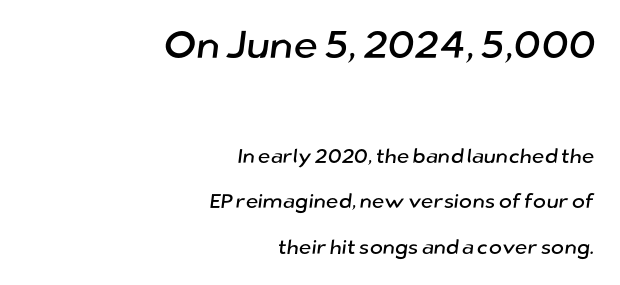
Q: Is the typeface a serif or a sans-serif typeface? A: Sans-serif.
Q: Is the text underlined? A: No.
Q: How is the paragraph aligned? A: Right-aligned.
Q: Is the spacing between letters normal or unusually wide? A: Normal.
Q: Is the spacing between lines tight, normal or loose? A: Loose.
Q: Which block of text is set in a larger size, the first (top) or the second (bottom)? A: The first (top) one.
Q: Width (condensed, normal, or wide)? A: Normal.
Q: Stroke contrast? A: Low.
Q: x-height? A: Medium.
Q: Monospaced? A: No.
